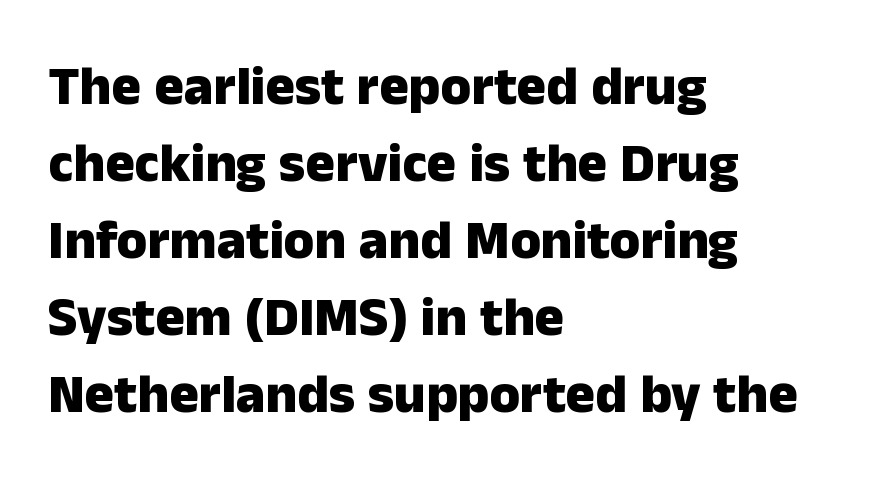
The image shows 55 px heavy sans-serif type, upright; set left-aligned, normal line spacing (1.4x), normal letter spacing, not underlined; low stroke contrast and a medium x-height.
